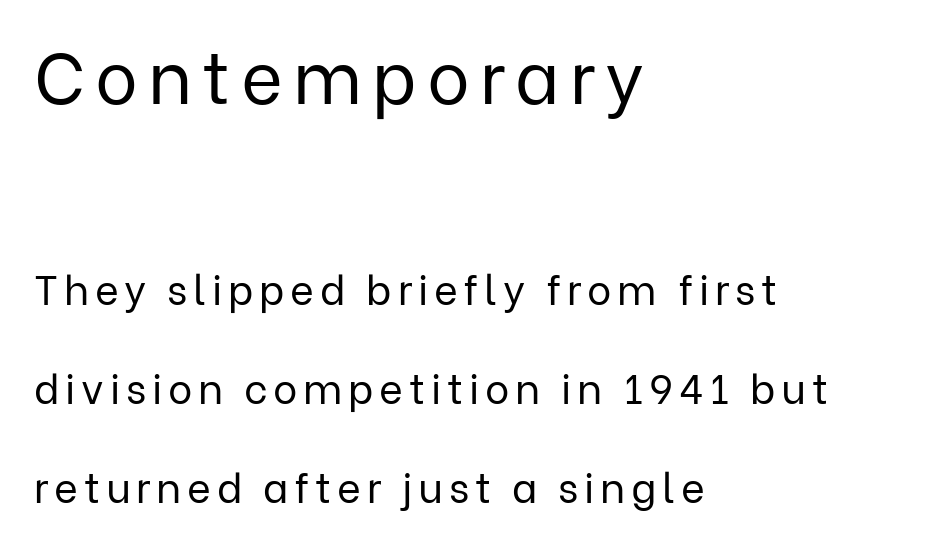
The image shows 72 px regular-weight sans-serif type, upright; set left-aligned, loose line spacing (2.41x), not underlined; the first (top) block is 1.76x larger; low stroke contrast and a medium x-height.
